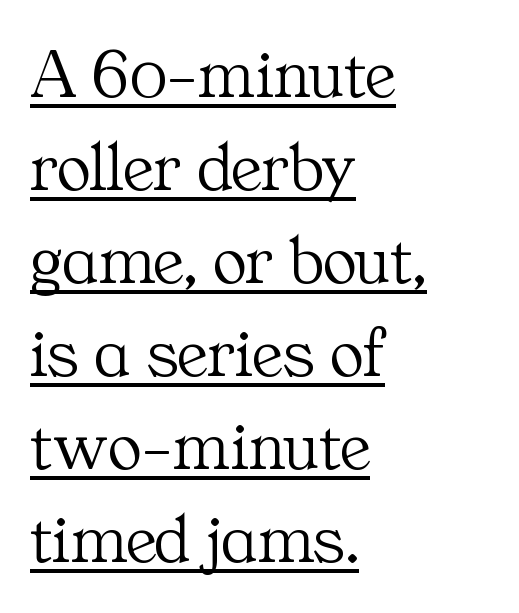
Q: Is the text bold? A: No.
Q: Is the text italic (slanted)? A: No, it is upright.
Q: Is the typeface a serif or a sans-serif typeface? A: Serif.
Q: Is the text underlined? A: Yes.
Q: How is the paragraph aligned? A: Left-aligned.
Q: Is the spacing between letters normal or unusually wide? A: Normal.
Q: Is the spacing between lines tight, normal or loose? A: Normal.
Q: Width (condensed, normal, or wide)? A: Normal.
Q: Stroke contrast? A: Medium.
Q: x-height? A: Medium.
Q: Monospaced? A: No.
